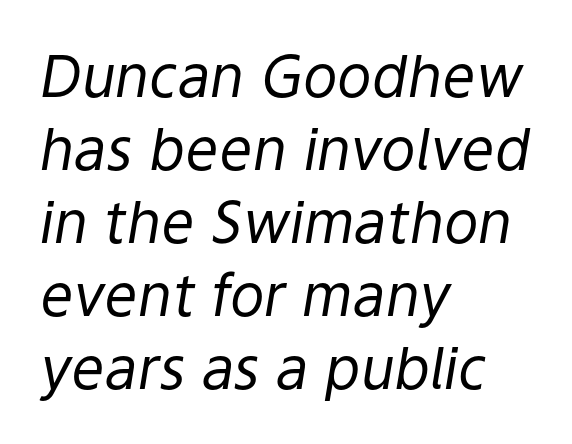
Q: Is the text bold? A: No.
Q: Is the text italic (slanted)? A: Yes, it leans right by about 9 degrees.
Q: Is the text underlined? A: No.
Q: How is the paragraph aligned? A: Left-aligned.
Q: Is the spacing between letters normal or unusually wide? A: Normal.
Q: Is the spacing between lines tight, normal or loose? A: Normal.
Q: Width (condensed, normal, or wide)? A: Normal.
Q: Stroke contrast? A: Low.
Q: x-height? A: Medium.
Q: Monospaced? A: No.
